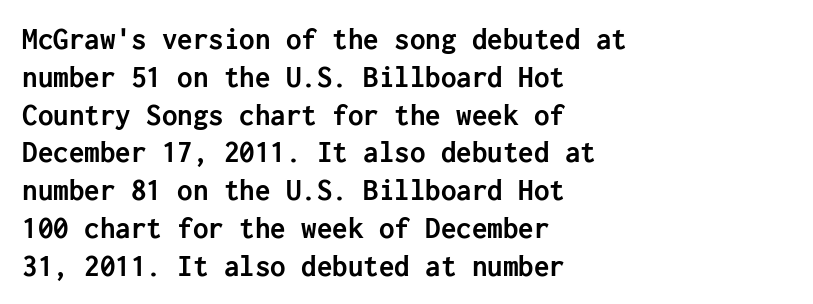
Students, this is bold: see how much ink each stroke carries. Bare-footed words on every line. Visually the block forms a straight wall on the left and a jagged coastline on the right. In terms of posture, this sample is upright.
